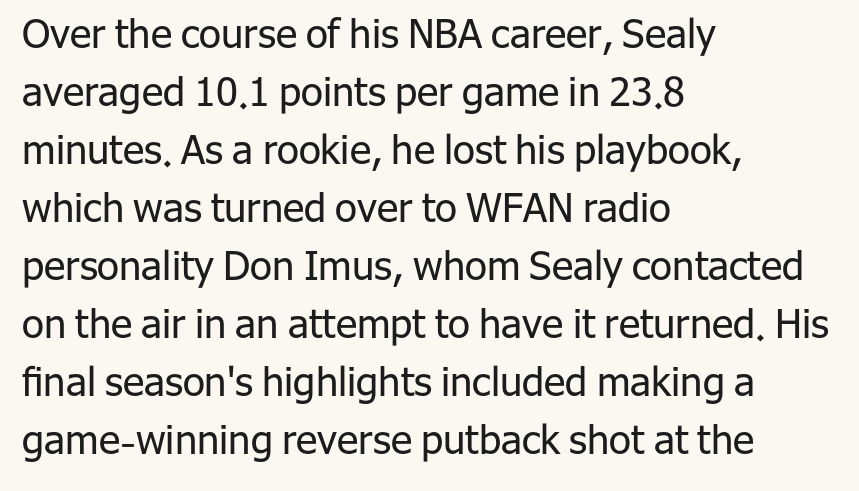
{"serif": "no", "italic": "no", "bold": "no", "weight": "regular", "width": "normal", "stroke_contrast": "low", "x_height": "medium", "monospaced": "no", "underline": "no", "align": "left", "line_spacing": "normal", "line_spacing_ratio": 1.45, "letter_spacing": "normal", "letter_spacing_em": 0.0, "glyph_px": 40}
